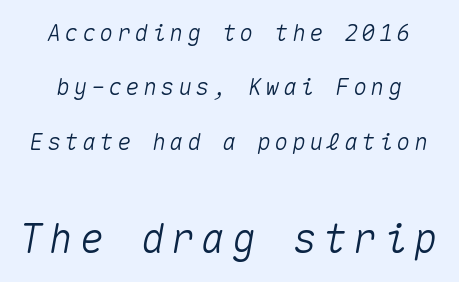
The image shows 40 px text type, italic (leaning right), monospaced; set loose line spacing (2.36x), not underlined; the second (bottom) block is 1.74x larger; medium stroke contrast and a medium x-height.
